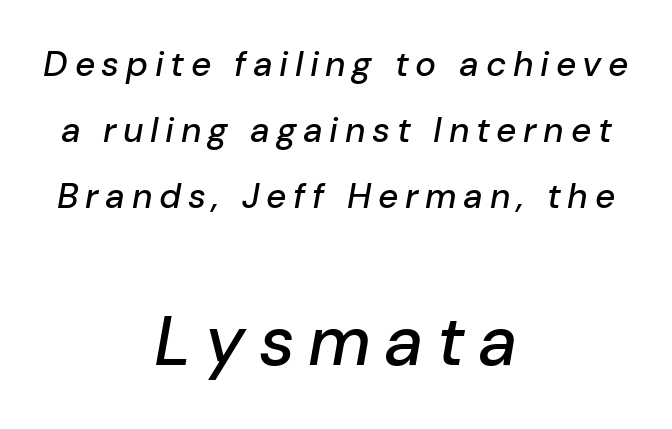
Q: Is the text italic (slanted)? A: Yes, it leans right by about 10 degrees.
Q: Is the text underlined? A: No.
Q: How is the paragraph aligned? A: Centered.
Q: Which block of text is set in a larger size, the first (top) or the second (bottom)? A: The second (bottom) one.
Q: Width (condensed, normal, or wide)? A: Normal.
Q: Stroke contrast? A: Low.
Q: x-height? A: Medium.
Q: Monospaced? A: No.
